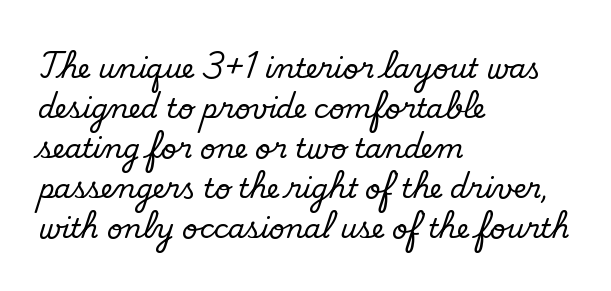
{"bold": "no", "underline": "no", "align": "left", "line_spacing": "normal", "line_spacing_ratio": 1.48, "letter_spacing": "normal", "letter_spacing_em": 0.0, "glyph_px": 27}
